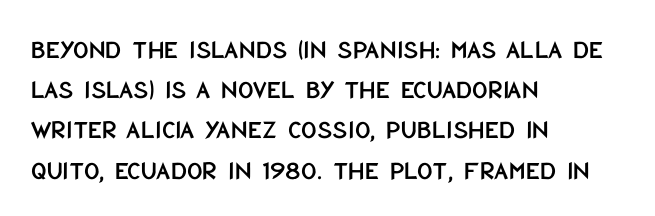
Summary of vertical rhythm: regular, with standard interline spacing. No italicization has been applied; the sample stays upright. One-word summary of the alignment: left. The line texture is even and compact thanks to regular tracking. The space directly below the letters is spotless.
